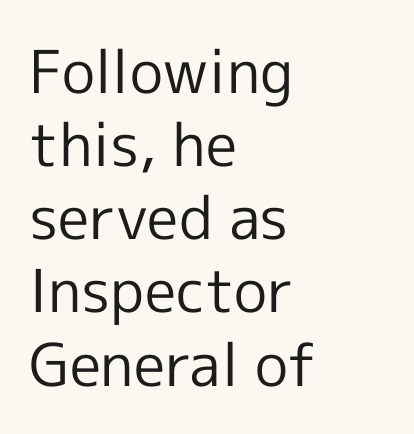
The image shows 59 px regular-weight sans-serif type, upright; set left-aligned, line spacing 1.24x, normal letter spacing, not underlined; a medium x-height.
